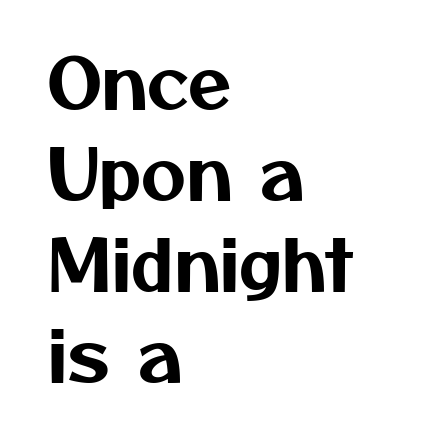
{"serif": "no", "width": "normal", "stroke_contrast": "medium", "x_height": "medium", "monospaced": "no", "underline": "no", "align": "left", "line_spacing": "normal", "line_spacing_ratio": 1.3, "letter_spacing": "normal", "letter_spacing_em": 0.0, "glyph_px": 70}
